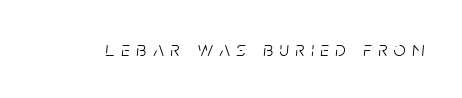
{"italic": "yes", "lean": "right", "slant_degrees": 5, "bold": "no", "underline": "no", "letter_spacing": "wide", "letter_spacing_em": 0.32, "glyph_px": 21}
